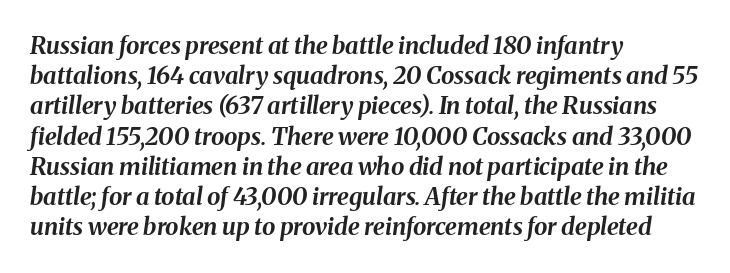
Q: Is the text bold? A: Yes.
Q: Is the text italic (slanted)? A: Yes, it leans right by about 8 degrees.
Q: Is the text underlined? A: No.
Q: How is the paragraph aligned? A: Left-aligned.
Q: Is the spacing between letters normal or unusually wide? A: Normal.
Q: Is the spacing between lines tight, normal or loose? A: Normal.
